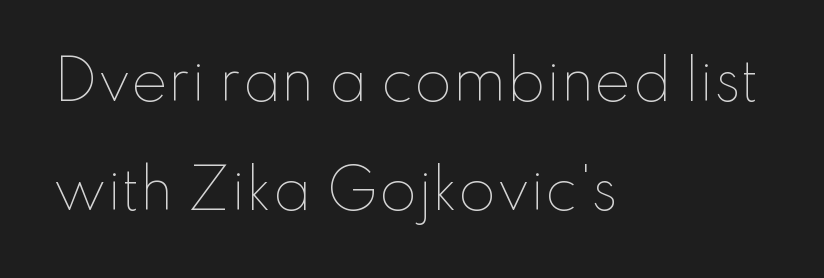
{"italic": "no", "bold": "no", "weight": "thin", "width": "normal", "stroke_contrast": "low", "x_height": "small", "monospaced": "no", "underline": "no", "align": "left", "line_spacing": "loose", "line_spacing_ratio": 1.98, "letter_spacing": "normal", "letter_spacing_em": 0.0, "glyph_px": 55}
